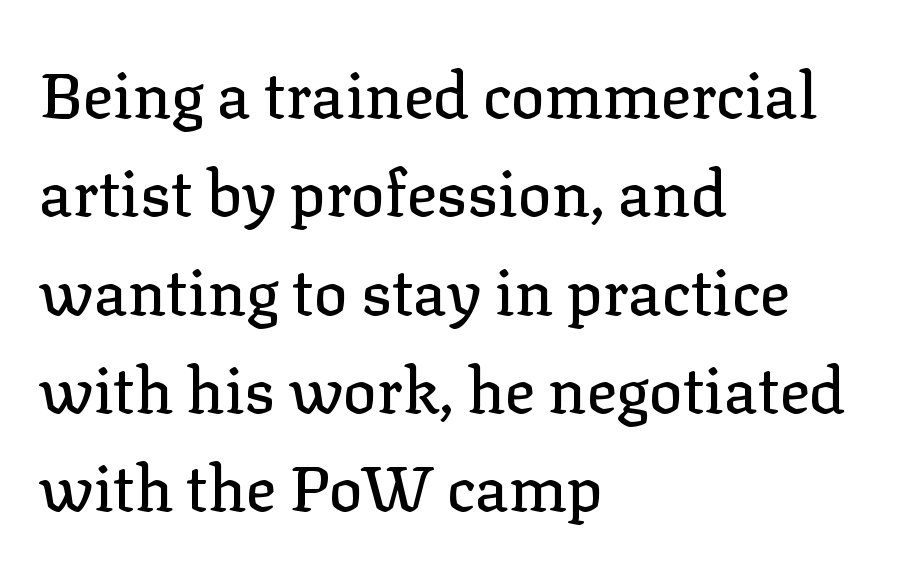
{"serif": "yes", "italic": "no", "width": "normal", "stroke_contrast": "low", "x_height": "medium", "monospaced": "no", "underline": "no", "align": "left", "line_spacing": "normal", "line_spacing_ratio": 1.56, "letter_spacing": "normal", "letter_spacing_em": 0.0, "glyph_px": 63}
